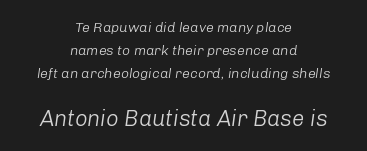
Just letters on the line, the space beneath them empty. Looking at the ascenders, they clearly lean. The vertical gap from one line to the next is medium. Caption: multi-line text, centered on the measure. The letters sit at their default tracking, neither squeezed nor spread.
